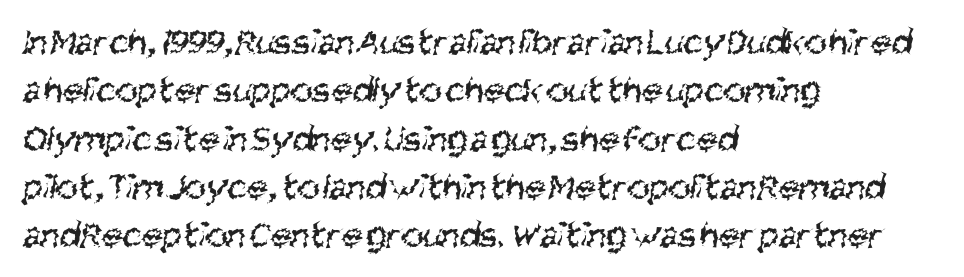
Q: Is the text bold? A: No.
Q: Is the typeface a serif or a sans-serif typeface? A: Sans-serif.
Q: Is the text underlined? A: No.
Q: How is the paragraph aligned? A: Left-aligned.
Q: Is the spacing between letters normal or unusually wide? A: Normal.
Q: Is the spacing between lines tight, normal or loose? A: Normal.
Q: Width (condensed, normal, or wide)? A: Condensed.
Q: Stroke contrast? A: Medium.
Q: x-height? A: Large.
Q: Monospaced? A: No.
